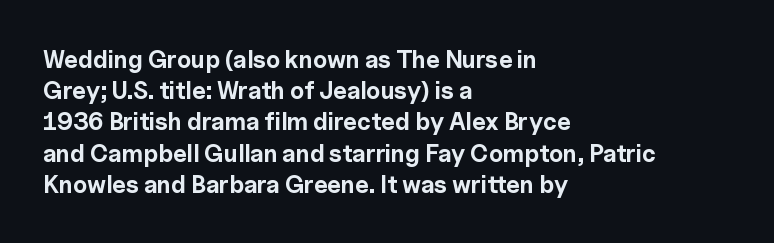
Q: Is the text bold? A: Yes.
Q: Is the text italic (slanted)? A: No, it is upright.
Q: Is the text underlined? A: No.
Q: How is the paragraph aligned? A: Left-aligned.
Q: Is the spacing between letters normal or unusually wide? A: Normal.
Q: Is the spacing between lines tight, normal or loose? A: Normal.
